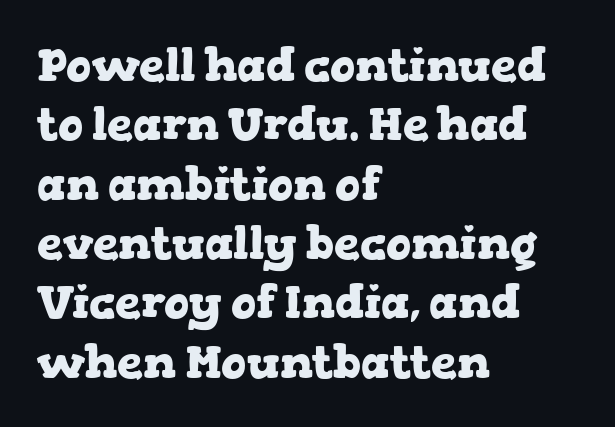
Regarding leading, the lines here are spaced in the standard way. Clear beneath every line of the passage. Between one letter and the next there's only the usual sliver of space. Think of a printed novel: that variable character pitch is what you see here. These lines stack with their left ends in a neat column. How heavy is the stroke? Heavy — this is a bold.
